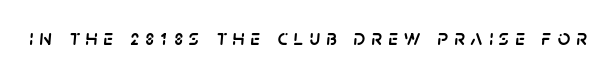
{"italic": "yes", "lean": "right", "slant_degrees": 5, "underline": "no", "letter_spacing": "wide", "letter_spacing_em": 0.27, "glyph_px": 22}
